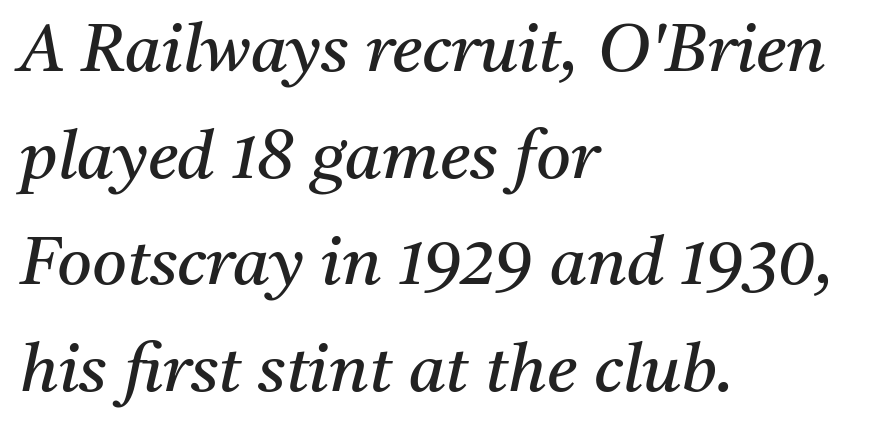
There's an unmistakable incline to the writing here. No heavy texture on the line: the type isn't bold. This sample keeps an unexceptional amount of space between lines. Check under the words: just untouched page. This sample has the flowing, uneven cadence of proportional lettering. What stands out about the letter spacing? Nothing — it is the standard amount.
